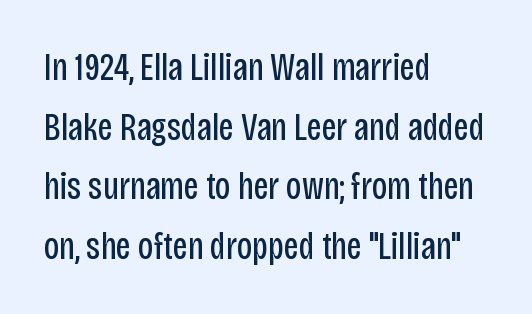
It's the straight-up-and-down kind of type. Characters follow at the spacing the type designer built in. Reading down the column, the eye jumps a familiar distance to each next line. A bare baseline throughout the passage. The font is comparable to plain body text, perhaps lighter.
